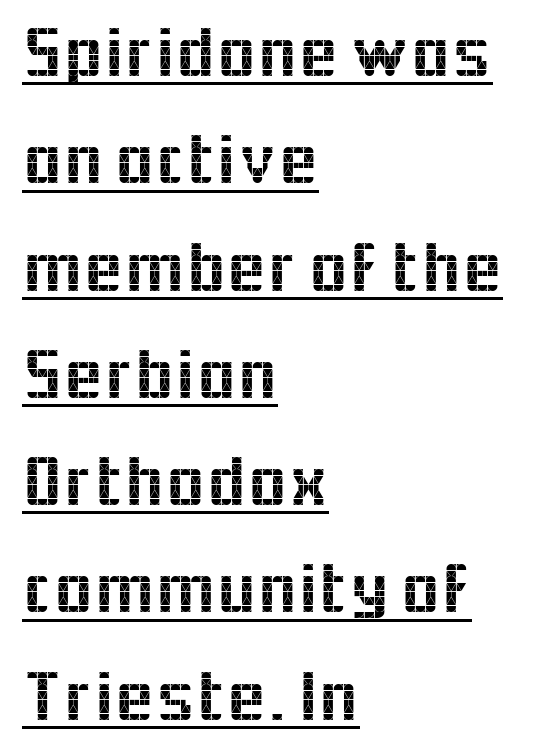
The image shows 72 px sans-serif type, upright; set left-aligned, normal line spacing (1.49x), normal letter spacing, underlined; a medium x-height.
